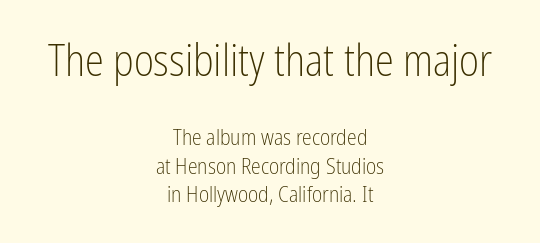
{"serif": "no", "italic": "no", "bold": "no", "weight": "light", "width": "condensed", "stroke_contrast": "low", "x_height": "medium", "monospaced": "no", "underline": "no", "align": "center", "line_spacing": "normal", "line_spacing_ratio": 1.3, "letter_spacing": "normal", "letter_spacing_em": 0.0, "larger_block": "first", "size_ratio": 1.95, "glyph_px": 43}
